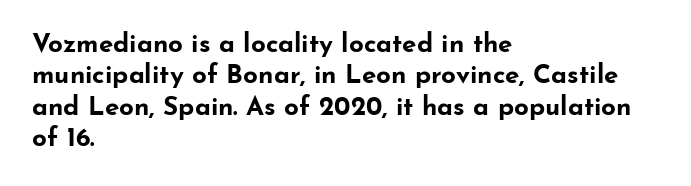
Posture: straight, roman, zero tilt. A student would call this left alignment; a typographer would say flush left, rag right. Rule under the text: the space is simply empty. Between one letter and the next there's only the usual sliver of space. Plenty of ink on the page — the face is bold.
